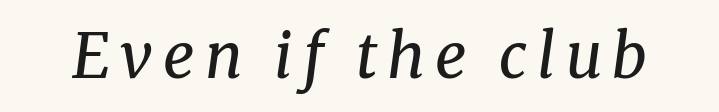
The image shows 62 px regular-weight serif type, italic (leaning right); set not underlined; medium stroke contrast and a medium x-height.
